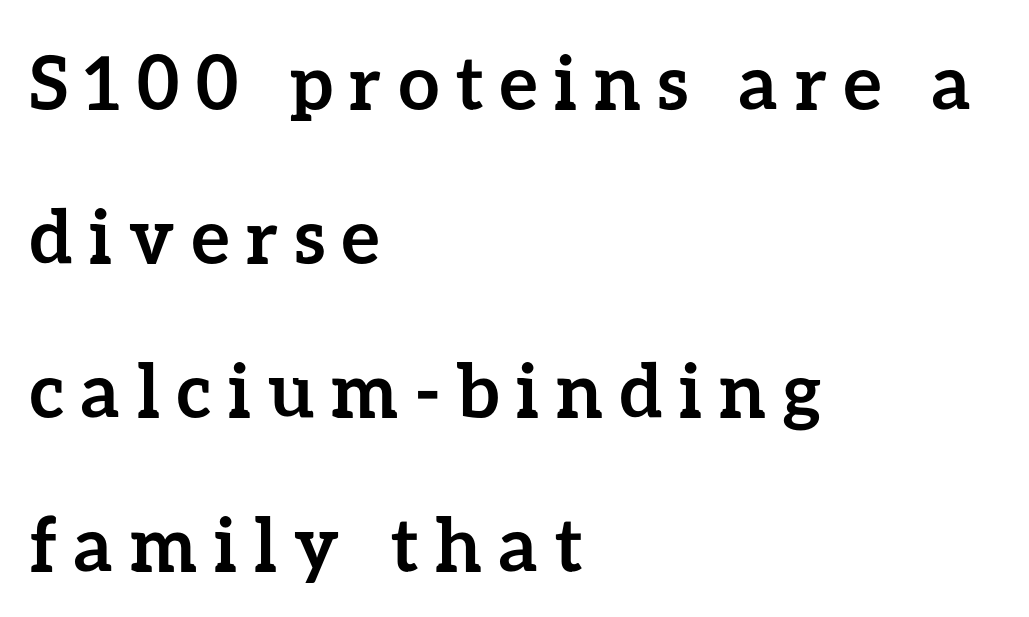
{"italic": "no", "bold": "yes", "weight": "semibold", "width": "normal", "stroke_contrast": "low", "x_height": "medium", "monospaced": "no", "underline": "no", "align": "left", "line_spacing": "loose", "line_spacing_ratio": 2.08, "letter_spacing": "wide", "letter_spacing_em": 0.23, "glyph_px": 74}
